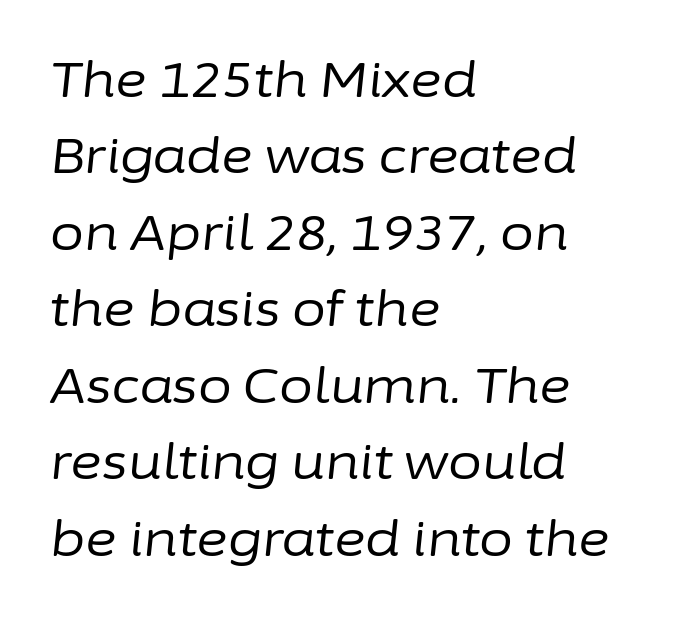
Spacing between characters is what you'd get straight out of the box. Think of a printed novel: that variable character pitch is what you see here. Notice how descenders clear the ascenders below comfortably — that's standard leading. The cut favours lightness, reaching ordinary text weight at its darkest.
